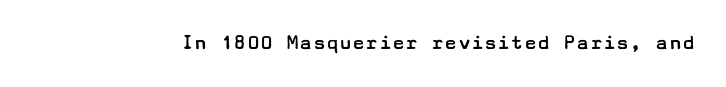
Q: Is the text bold? A: No.
Q: Is the text italic (slanted)? A: No, it is upright.
Q: Is the text underlined? A: No.
Q: Is the spacing between letters normal or unusually wide? A: Normal.
